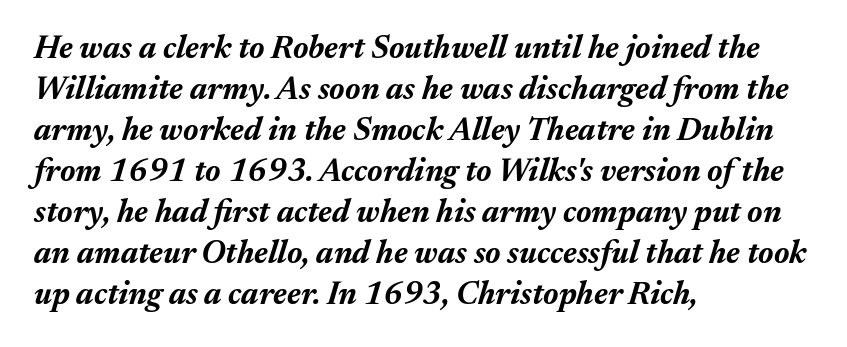
Compared with an ordinary text face, these strokes are far heavier — a full bold. Slant detected: the letters are inclined. Line beginnings align vertically; line endings do not. Is the letter spacing exaggerated? No — it looks like the ordinary default. Lines of text with bare space underneath.
